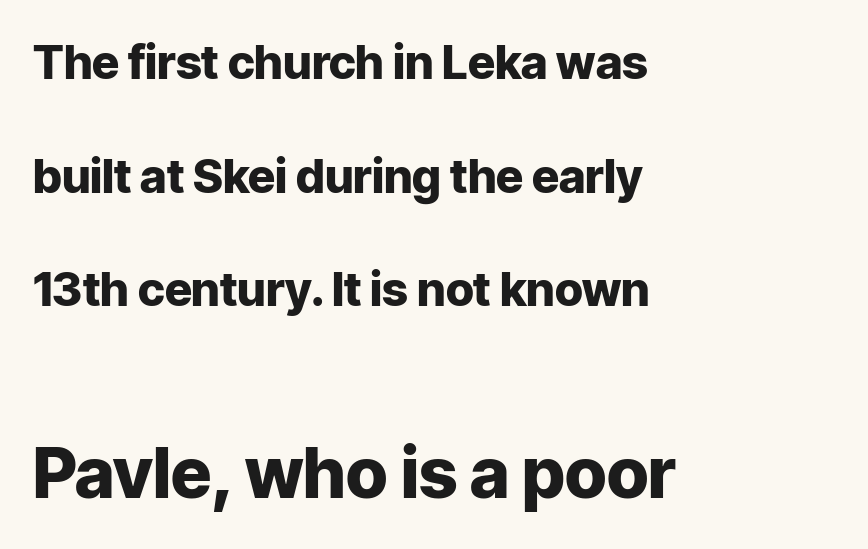
Q: Is the text bold? A: Yes.
Q: Is the text italic (slanted)? A: No, it is upright.
Q: Is the typeface a serif or a sans-serif typeface? A: Sans-serif.
Q: Is the text underlined? A: No.
Q: How is the paragraph aligned? A: Left-aligned.
Q: Is the spacing between letters normal or unusually wide? A: Normal.
Q: Is the spacing between lines tight, normal or loose? A: Loose.
Q: Which block of text is set in a larger size, the first (top) or the second (bottom)? A: The second (bottom) one.
Q: Width (condensed, normal, or wide)? A: Normal.
Q: Stroke contrast? A: Low.
Q: x-height? A: Medium.
Q: Monospaced? A: No.
